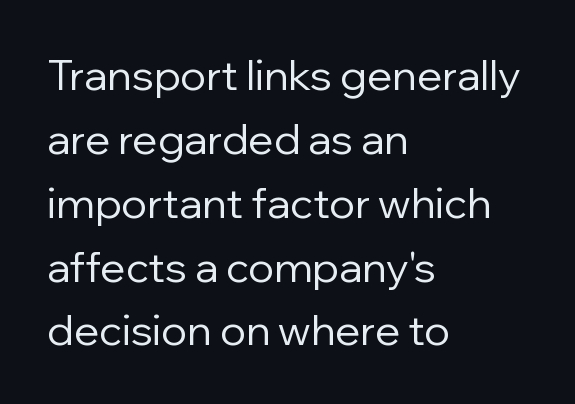
Where is the straight margin? On the left. Style check: upright. The passage shown is typed in a proportional face where columns would drift. You can tell from the bare stems that sans-serif type was used. No heavy texture on the line: the type isn't bold.
